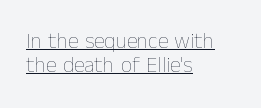
The image shows 22 px text type, upright; set left-aligned, tight line spacing (1.09x), normal letter spacing, underlined.
